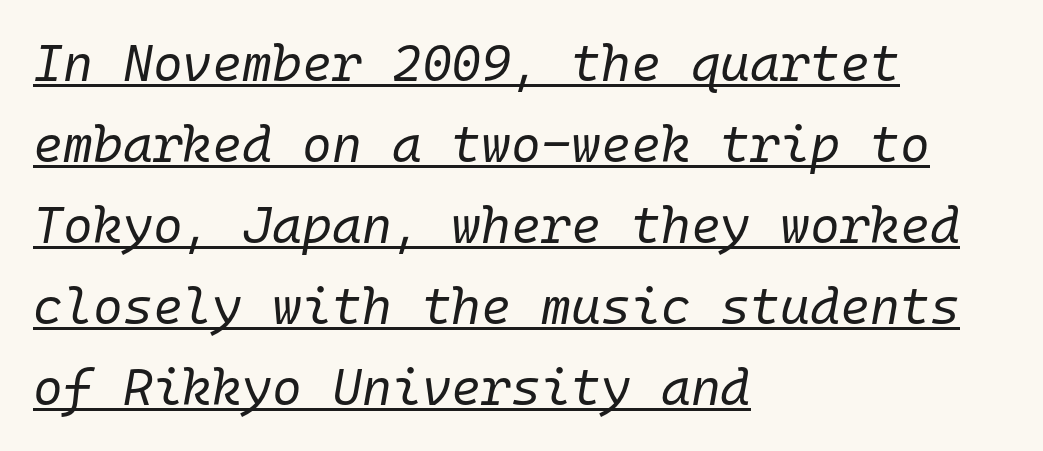
The image shows 51 px regular-weight type, italic (leaning right), monospaced; set left-aligned, normal line spacing (1.59x), normal letter spacing, underlined; low stroke contrast and a medium x-height.
